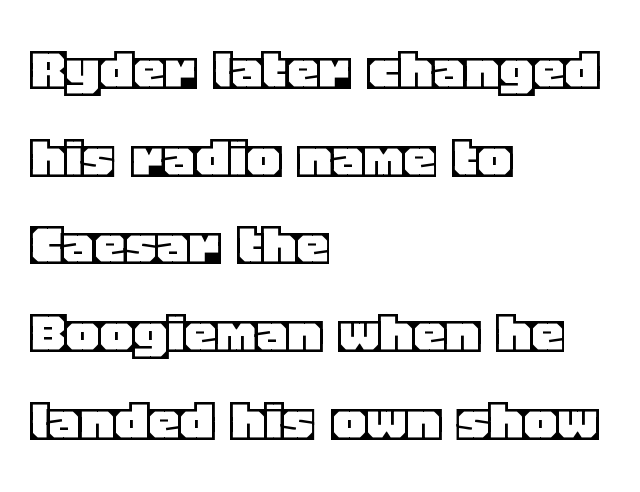
The image shows 64 px text type, upright; set left-aligned, normal line spacing (1.37x), normal letter spacing, not underlined; a large x-height.
